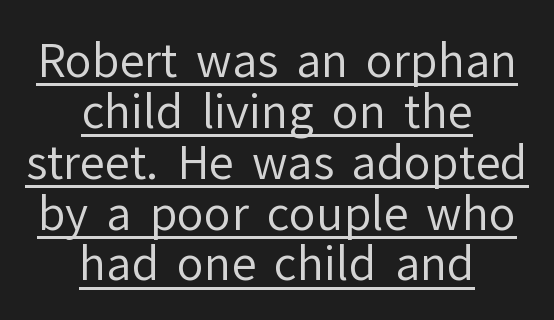
You could call the tracking neutral — neither tight nor loose. Do the letters lean? They stand straight. The designer went with a sans here, leaving each stem footless. Here the designer chose a conventional face with non-uniform glyph widths.
